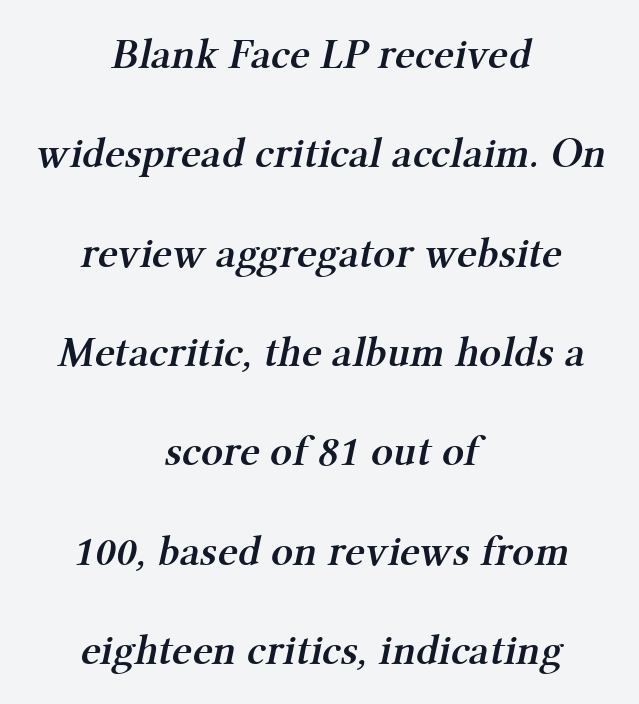
Q: Is the text bold? A: Semi-bold.
Q: Is the typeface a serif or a sans-serif typeface? A: Serif.
Q: Is the text underlined? A: No.
Q: How is the paragraph aligned? A: Centered.
Q: Is the spacing between letters normal or unusually wide? A: Normal.
Q: Is the spacing between lines tight, normal or loose? A: Loose.
Q: Width (condensed, normal, or wide)? A: Normal.
Q: Stroke contrast? A: Medium.
Q: x-height? A: Medium.
Q: Monospaced? A: No.
